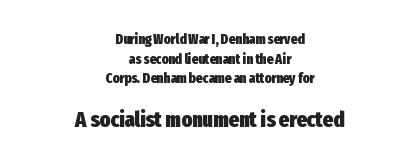
{"italic": "no", "bold": "yes", "underline": "no", "align": "center", "line_spacing": "normal", "line_spacing_ratio": 1.4, "letter_spacing": "normal", "letter_spacing_em": 0.0, "larger_block": "second", "size_ratio": 1.57, "glyph_px": 22}
